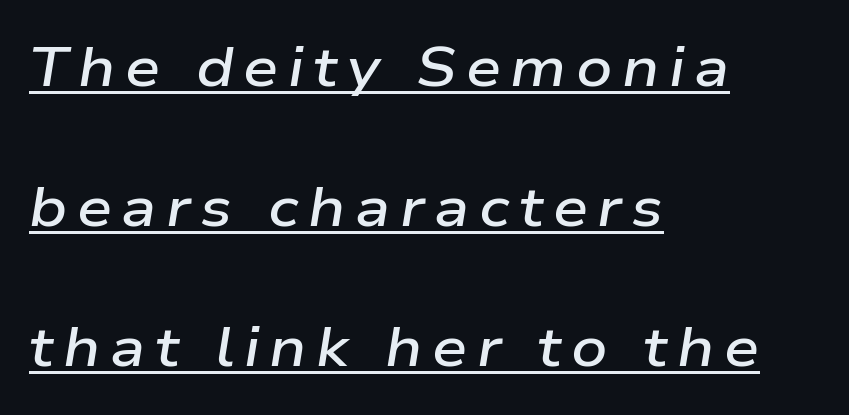
Q: Is the text bold? A: Semi-bold.
Q: Is the text italic (slanted)? A: Yes, it leans right by about 9 degrees.
Q: Is the text underlined? A: Yes.
Q: How is the paragraph aligned? A: Left-aligned.
Q: Is the spacing between lines tight, normal or loose? A: Loose.
Q: Width (condensed, normal, or wide)? A: Wide.
Q: Stroke contrast? A: Low.
Q: x-height? A: Medium.
Q: Monospaced? A: No.
